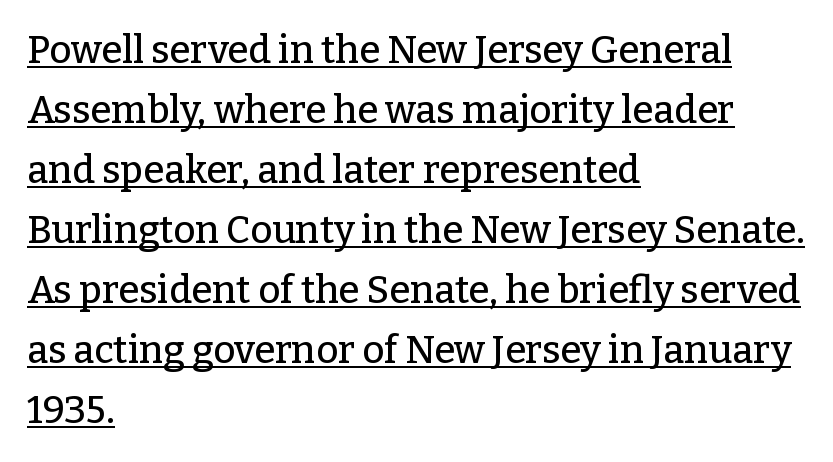
The image shows 38 px serif type, upright; set left-aligned, normal line spacing (1.58x), normal letter spacing, underlined; low stroke contrast and a medium x-height.
